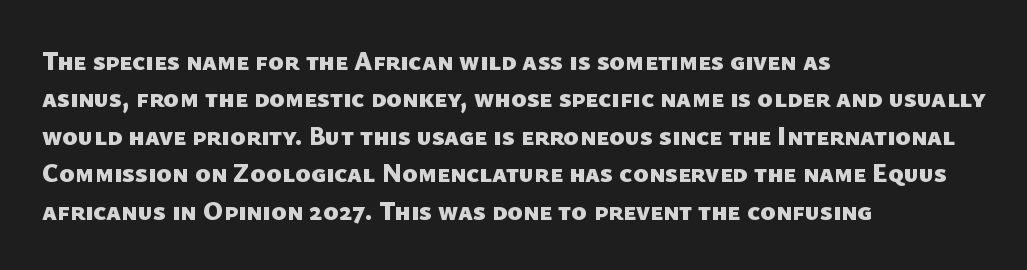
A dark, heavy texture on the line: the type is bold. Rows of type keep a routine distance in the vertical direction. Between one letter and the next there's only the usual sliver of space. Words float on clear page, feet unadorned. A student would call this left alignment; a typographer would say flush left, rag right.
